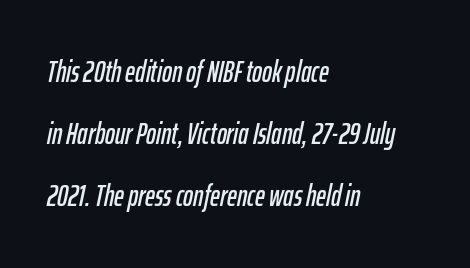
The image shows 30 px condensed type, italic (leaning right); set left-aligned, loose line spacing (2.07x), normal letter spacing, not underlined; low stroke contrast and a medium x-height.
